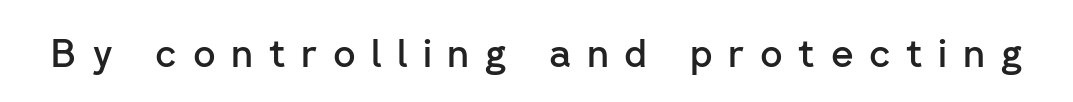
The image shows 39 px semibold sans-serif type, upright; set unusually wide letter spacing (+0.4 em), not underlined; low stroke contrast and a medium x-height.
